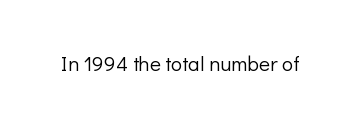
Q: Is the text bold? A: No.
Q: Is the text italic (slanted)? A: No, it is upright.
Q: Is the text underlined? A: No.
Q: Is the spacing between letters normal or unusually wide? A: Normal.
